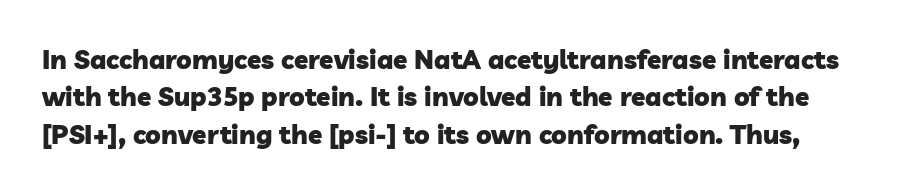
How heavy is the stroke? Heavy — this is a bold. A typesetter would call this leading conventional body-copy spacing. Observe the ordinary spacing: letters are neighbours, not strangers. Type without underlining.
